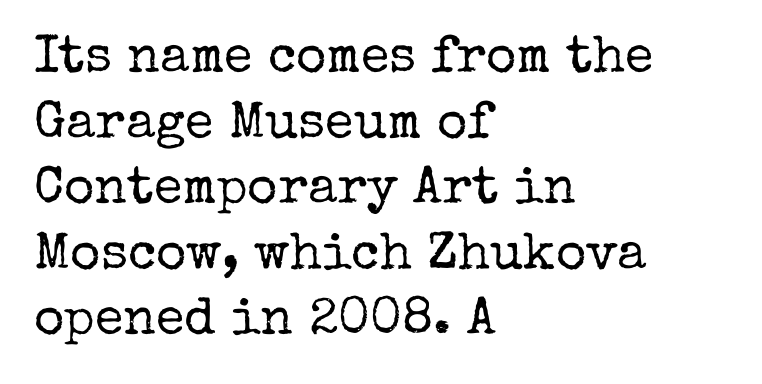
Q: Is the text bold? A: No.
Q: Is the text italic (slanted)? A: No, it is upright.
Q: Is the typeface a serif or a sans-serif typeface? A: Serif.
Q: Is the text underlined? A: No.
Q: How is the paragraph aligned? A: Left-aligned.
Q: Is the spacing between letters normal or unusually wide? A: Normal.
Q: Is the spacing between lines tight, normal or loose? A: Normal.
Q: Width (condensed, normal, or wide)? A: Normal.
Q: Stroke contrast? A: Low.
Q: x-height? A: Medium.
Q: Monospaced? A: No.
